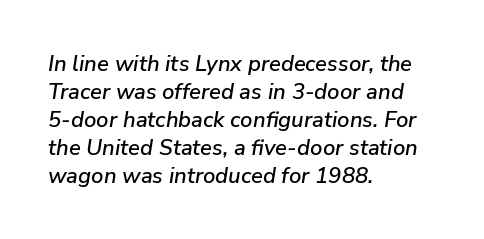
Bare-footed words on every line. The text block is weighted toward the left margin, trailing off unevenly rightward. One glance says typical: line gaps are just what's usual. Style check: oblique. Caption: standard tracking, unaltered.
